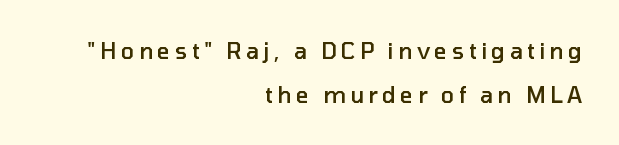
The image shows 22 px text type, upright; set right-aligned, loose line spacing (1.98x), unusually wide letter spacing (+0.2 em), not underlined.
